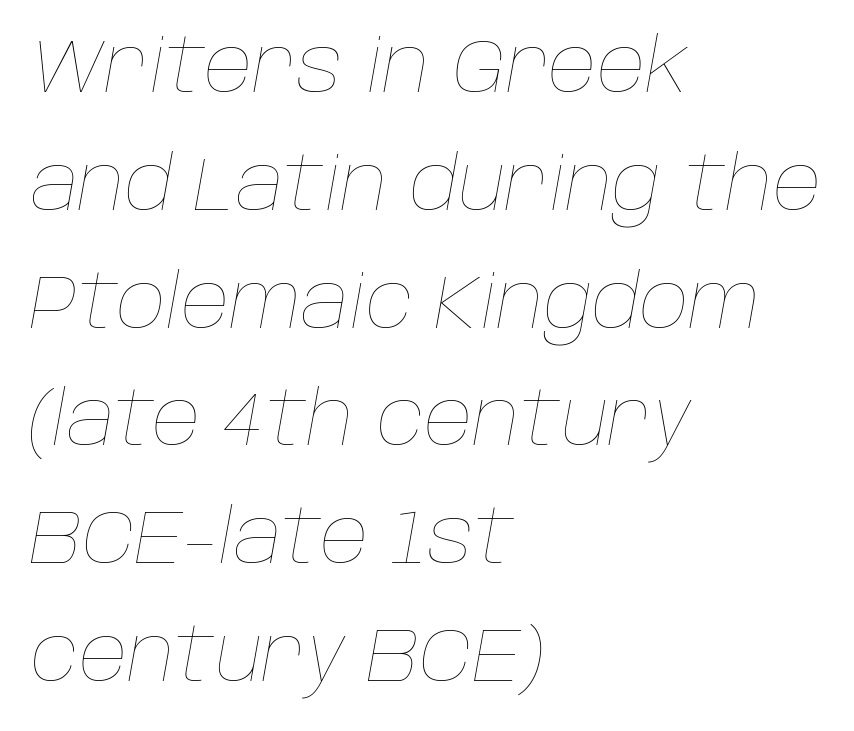
Q: Is the text bold? A: No.
Q: Is the text italic (slanted)? A: Yes, it leans right by about 10 degrees.
Q: Is the text underlined? A: No.
Q: How is the paragraph aligned? A: Left-aligned.
Q: Is the spacing between letters normal or unusually wide? A: Normal.
Q: Is the spacing between lines tight, normal or loose? A: Normal.
Q: Width (condensed, normal, or wide)? A: Normal.
Q: Stroke contrast? A: Low.
Q: x-height? A: Large.
Q: Monospaced? A: No.
